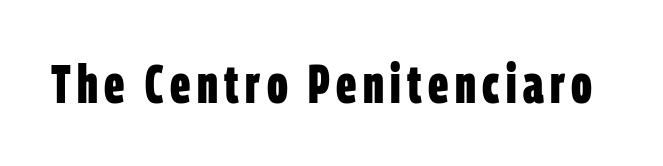
The face used here is proportionally spaced, like ordinary book or web type. Serifs: no, the terminals of the letterforms are clean. Plain, unruled lines of type. I'd describe the lettering as bold — thick and assertive.
